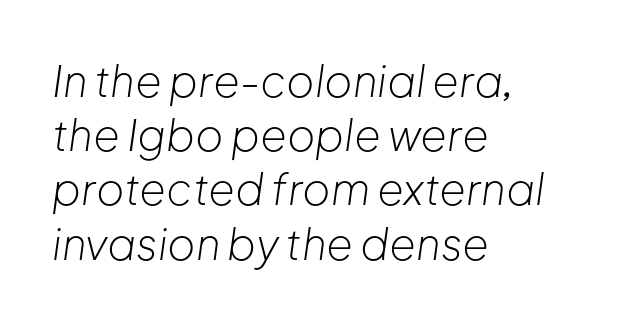
This is not heavy type; no bold has been used. There's an unmistakable incline to the writing here. The typesetter chose a ragged-right arrangement here. There is no visible air inserted between adjacent glyphs. Character widths vary here, with narrow letters taking less room than wide ones. The space beneath each line is pristine and unruled.
